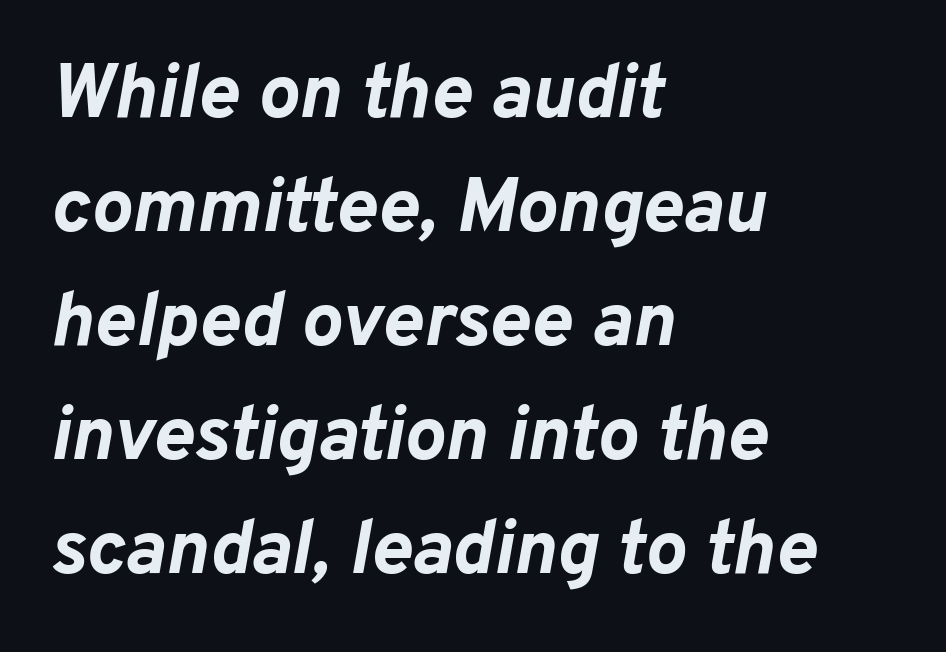
Q: Is the text bold? A: Yes.
Q: Is the text italic (slanted)? A: Yes, it leans right by about 10 degrees.
Q: Is the text underlined? A: No.
Q: How is the paragraph aligned? A: Left-aligned.
Q: Is the spacing between letters normal or unusually wide? A: Normal.
Q: Is the spacing between lines tight, normal or loose? A: Normal.
Q: Width (condensed, normal, or wide)? A: Normal.
Q: Stroke contrast? A: Low.
Q: x-height? A: Medium.
Q: Monospaced? A: No.
